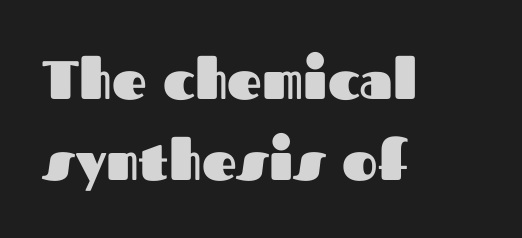
Designer's note — italics off, roman on. Typographic density is high because the face is bold. Where is the straight margin? On the left. To sum up the face: it is a sans, with no serifs. Descender tails drop into unmarked territory. If you measured baseline to baseline, you'd find a middling distance.
